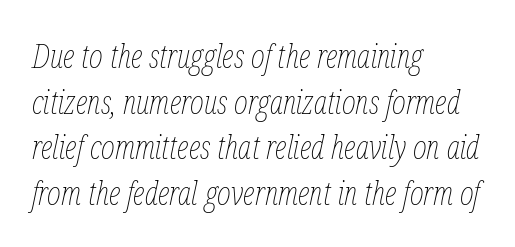
{"italic": "yes", "lean": "right", "slant_degrees": 12, "bold": "no", "weight": "thin", "width": "condensed", "stroke_contrast": "low", "x_height": "medium", "monospaced": "no", "underline": "no", "align": "left", "line_spacing": "normal", "line_spacing_ratio": 1.38, "letter_spacing": "normal", "letter_spacing_em": 0.0, "glyph_px": 33}
